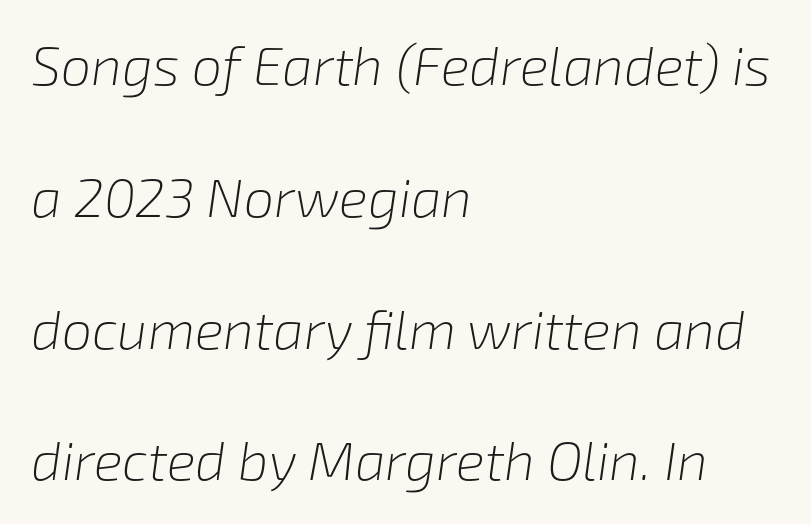
{"italic": "yes", "lean": "right", "slant_degrees": 8, "bold": "no", "weight": "light", "width": "normal", "stroke_contrast": "low", "x_height": "medium", "monospaced": "no", "underline": "no", "align": "left", "line_spacing": "loose", "line_spacing_ratio": 2.44, "letter_spacing": "normal", "letter_spacing_em": 0.0, "glyph_px": 54}
